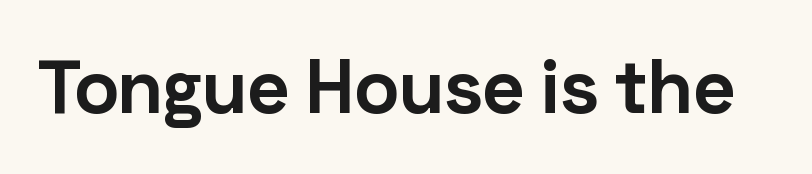
Honestly, there is no underline to notice here at all. You could not count columns in this text — the font is proportionally spaced. The typography opts for an upright posture over an oblique one. A full-strength bold gives these letters their thick strokes.
